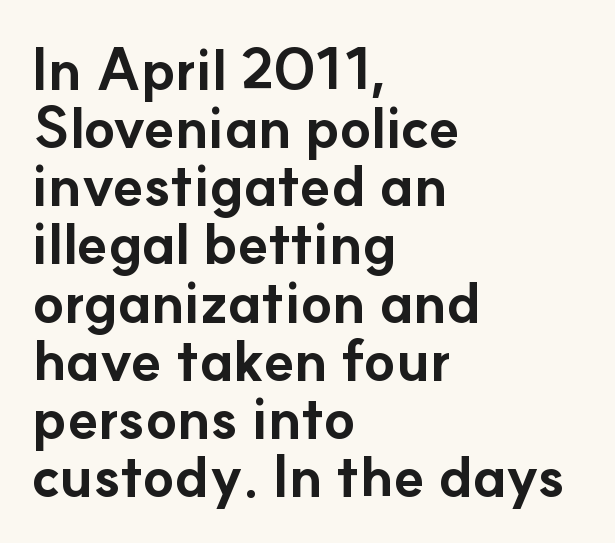
Q: Is the text bold? A: Yes.
Q: Is the text italic (slanted)? A: No, it is upright.
Q: Is the typeface a serif or a sans-serif typeface? A: Sans-serif.
Q: Is the text underlined? A: No.
Q: How is the paragraph aligned? A: Left-aligned.
Q: Is the spacing between letters normal or unusually wide? A: Normal.
Q: Is the spacing between lines tight, normal or loose? A: Tight.
Q: Width (condensed, normal, or wide)? A: Normal.
Q: Stroke contrast? A: Low.
Q: x-height? A: Small.
Q: Monospaced? A: No.
